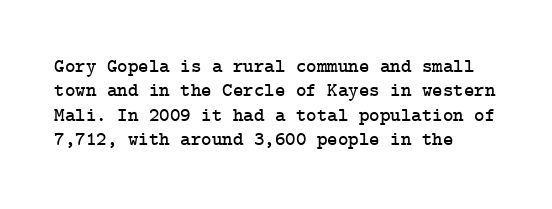
Q: Is the text italic (slanted)? A: No, it is upright.
Q: Is the text underlined? A: No.
Q: How is the paragraph aligned? A: Left-aligned.
Q: Is the spacing between letters normal or unusually wide? A: Normal.
